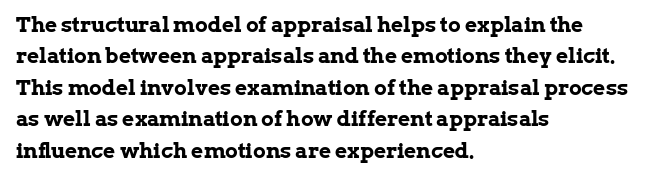
The image shows 21 px bold type, upright; set left-aligned, normal line spacing (1.5x), normal letter spacing, not underlined.
